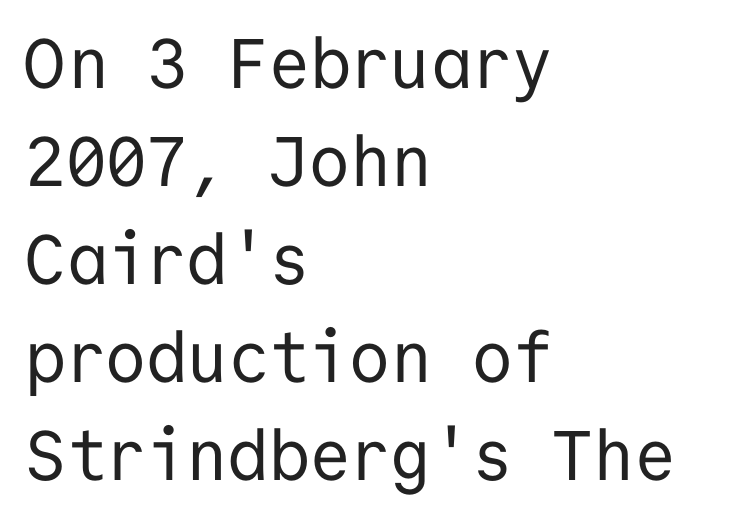
The image shows 70 px regular-weight sans-serif type, upright, monospaced; set left-aligned, normal line spacing (1.4x), normal letter spacing, not underlined; low stroke contrast and a medium x-height.
